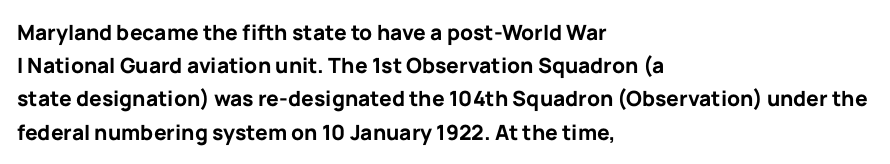
The image shows 21 px bold type, upright; set left-aligned, normal line spacing (1.58x), normal letter spacing, not underlined.
